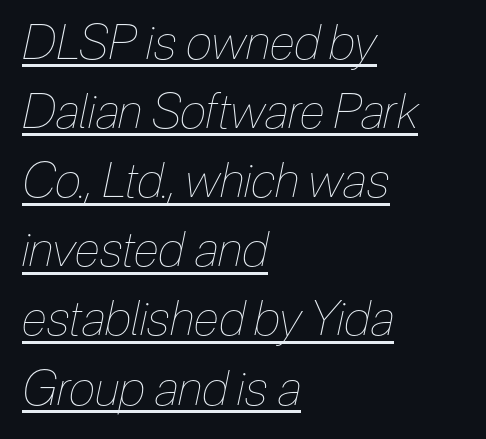
The image shows 48 px thin, condensed type, italic (leaning right); set left-aligned, normal line spacing (1.44x), normal letter spacing, underlined; low stroke contrast and a medium x-height.
